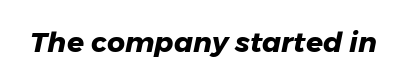
Do the characters align in a grid? No, the font is proportional. Each letter's strokes conclude bluntly, with no projecting serifs. Its strokes are broad and dark, the hallmark of bold type. The specimen omits any rule beneath the text block's lines. In terms of letterspacing, this is plain default setting.
